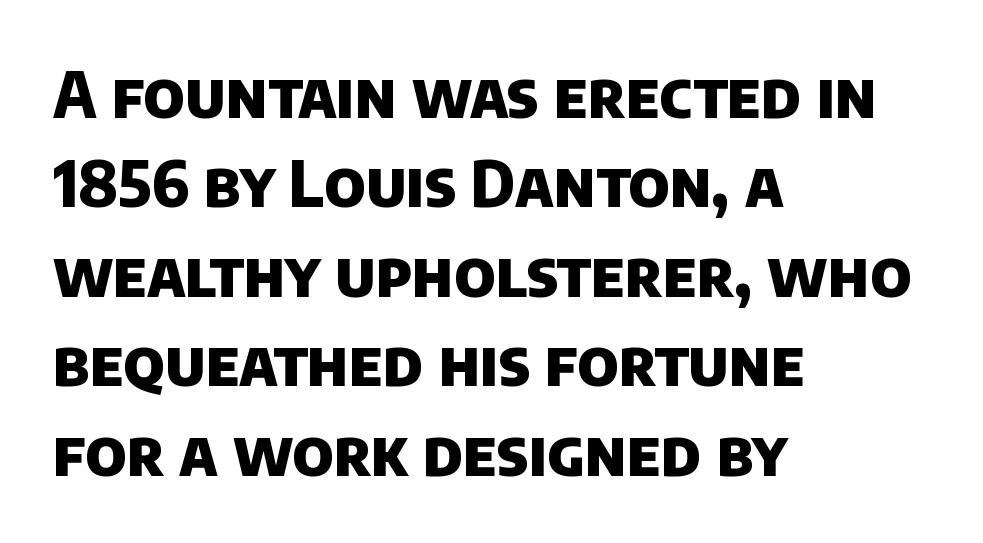
{"serif": "no", "bold": "yes", "weight": "heavy", "width": "normal", "stroke_contrast": "low", "x_height": "large", "monospaced": "no", "underline": "no", "align": "left", "line_spacing": "normal", "line_spacing_ratio": 1.42, "letter_spacing": "normal", "letter_spacing_em": 0.0, "glyph_px": 63}
